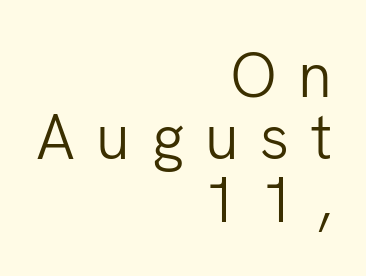
{"serif": "no", "italic": "no", "bold": "no", "weight": "light", "width": "normal", "stroke_contrast": "low", "x_height": "medium", "monospaced": "no", "underline": "no", "align": "right", "line_spacing": "tight", "line_spacing_ratio": 0.99, "letter_spacing": "wide", "letter_spacing_em": 0.34, "glyph_px": 63}
